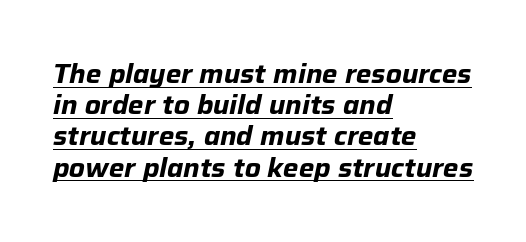
Does the lettering tilt? It does — this is italic. The glyphs are accompanied by a horizontal stroke just below them. These words are printed bold, with thick strokes throughout. Look at the tracking — it's just the regular setting, nothing added.
